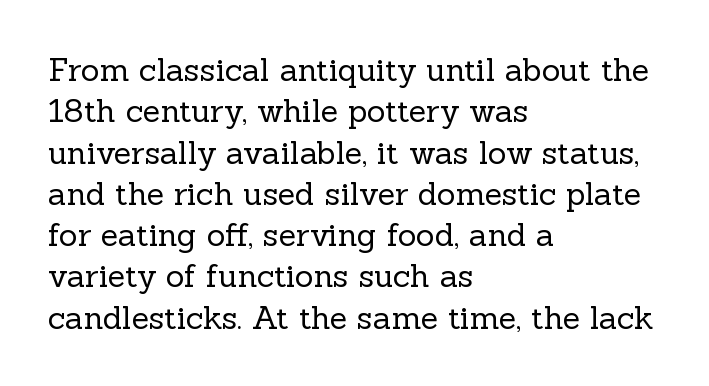
{"serif": "yes", "italic": "no", "bold": "no", "weight": "regular", "width": "normal", "x_height": "medium", "monospaced": "no", "underline": "no", "align": "left", "line_spacing": "normal", "line_spacing_ratio": 1.29, "letter_spacing": "normal", "letter_spacing_em": 0.0, "glyph_px": 32}
